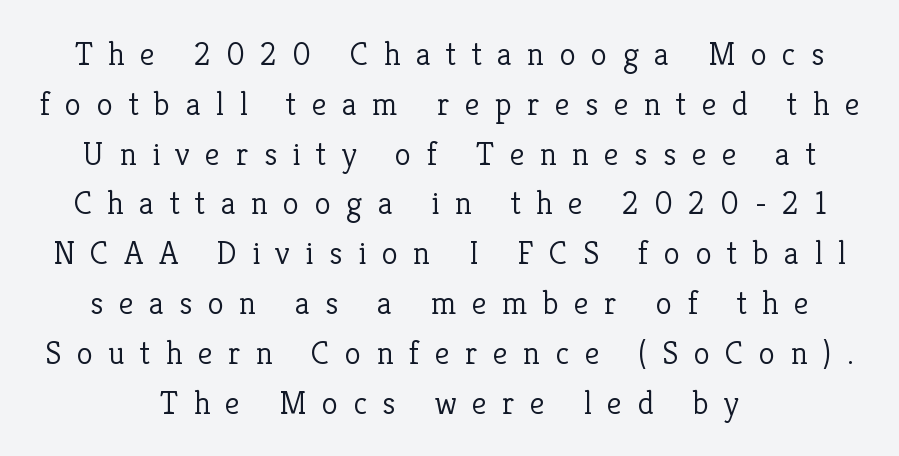
Q: Is the text bold? A: No.
Q: Is the text italic (slanted)? A: No, it is upright.
Q: Is the typeface a serif or a sans-serif typeface? A: Serif.
Q: Is the text underlined? A: No.
Q: How is the paragraph aligned? A: Centered.
Q: Is the spacing between letters normal or unusually wide? A: Unusually wide.
Q: Is the spacing between lines tight, normal or loose? A: Normal.
Q: Width (condensed, normal, or wide)? A: Normal.
Q: Stroke contrast? A: Low.
Q: x-height? A: Medium.
Q: Monospaced? A: No.
